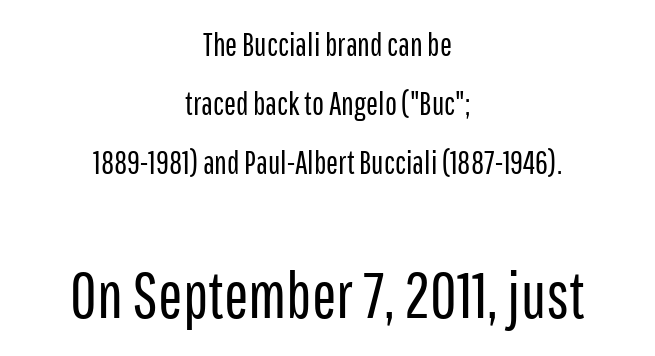
Q: Is the text bold? A: No.
Q: Is the text italic (slanted)? A: No, it is upright.
Q: Is the typeface a serif or a sans-serif typeface? A: Sans-serif.
Q: Is the text underlined? A: No.
Q: How is the paragraph aligned? A: Centered.
Q: Is the spacing between letters normal or unusually wide? A: Normal.
Q: Which block of text is set in a larger size, the first (top) or the second (bottom)? A: The second (bottom) one.
Q: Width (condensed, normal, or wide)? A: Condensed.
Q: Stroke contrast? A: Low.
Q: x-height? A: Medium.
Q: Monospaced? A: No.
